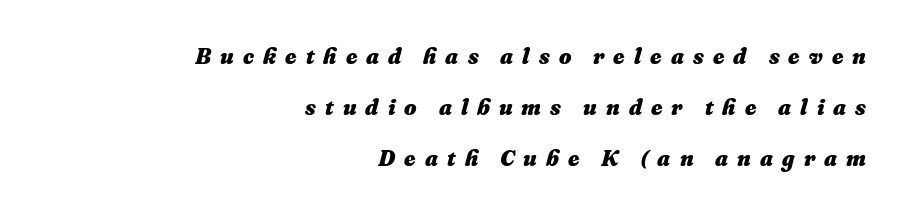
Q: Is the text bold? A: Yes.
Q: Is the text italic (slanted)? A: Yes, it leans right by about 16 degrees.
Q: Is the text underlined? A: No.
Q: How is the paragraph aligned? A: Right-aligned.
Q: Is the spacing between letters normal or unusually wide? A: Unusually wide.
Q: Is the spacing between lines tight, normal or loose? A: Loose.
